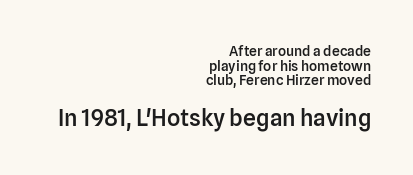
The image shows 23 px text type, upright; set right-aligned, tight line spacing (1.05x), normal letter spacing, not underlined; the second (bottom) block is 1.64x larger.
